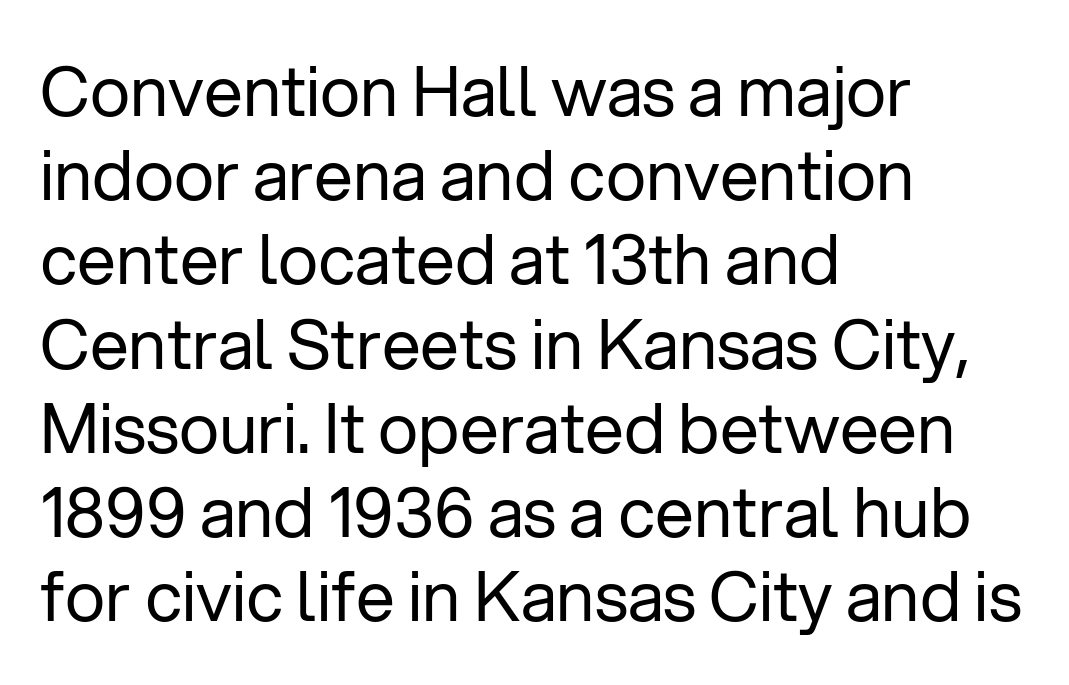
{"serif": "no", "italic": "no", "bold": "no", "weight": "regular", "width": "normal", "stroke_contrast": "low", "x_height": "medium", "monospaced": "no", "underline": "no", "align": "left", "line_spacing_ratio": 1.22, "letter_spacing": "normal", "letter_spacing_em": 0.0, "glyph_px": 69}
